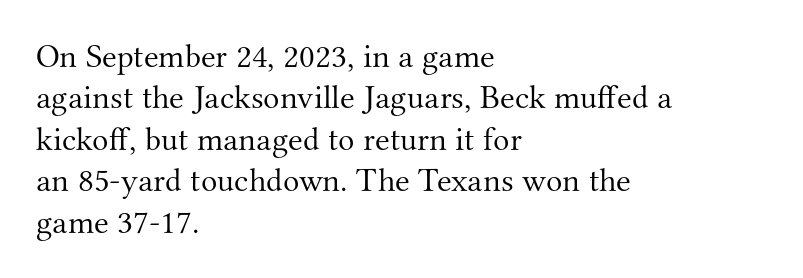
What kind of face is this? One with serifs. You could not count columns in this text — the font is proportionally spaced. Do the letters lean? They stand straight. No heavy texture on the line: the type isn't bold. Typeset ragged right — the left edge is the straight one.
